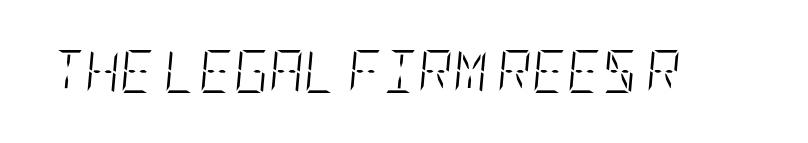
Q: Is the text bold? A: No.
Q: Is the text italic (slanted)? A: Yes, it leans right by about 5 degrees.
Q: Is the text underlined? A: No.
Q: Is the spacing between letters normal or unusually wide? A: Normal.
Q: Width (condensed, normal, or wide)? A: Condensed.
Q: Stroke contrast? A: Low.
Q: x-height? A: Large.
